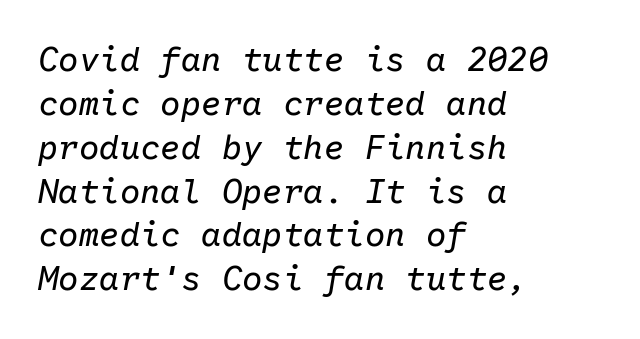
{"italic": "yes", "lean": "right", "slant_degrees": 10, "bold": "no", "weight": "regular", "width": "normal", "stroke_contrast": "low", "x_height": "medium", "monospaced": "yes", "underline": "no", "align": "left", "line_spacing": "normal", "line_spacing_ratio": 1.29, "letter_spacing": "normal", "letter_spacing_em": 0.0, "glyph_px": 34}
